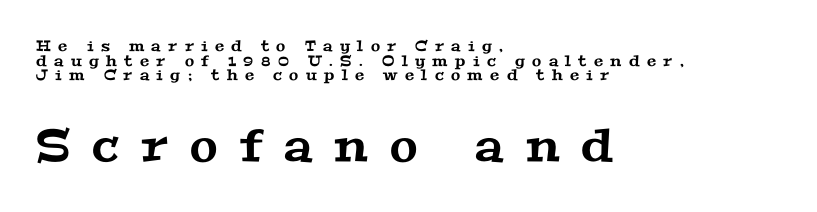
Small tapered or slab feet sit at the stroke ends, so this counts as serif. Anything drawn beneath the words? Only blank space. Reading down the block, your eye returns to a fixed left position each line. This block would grow much taller if given ordinary leading; it's compressed now. The face used here is rendered with a markedly widened letterfit. Spacing verdict: proportional, widths tailored to each character.
